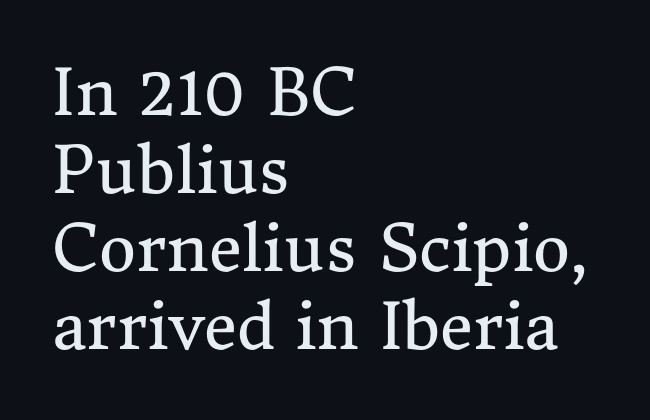
{"serif": "yes", "italic": "no", "bold": "no", "weight": "regular", "width": "normal", "stroke_contrast": "medium", "x_height": "medium", "monospaced": "no", "underline": "no", "align": "left", "line_spacing_ratio": 1.22, "letter_spacing": "normal", "letter_spacing_em": 0.0, "glyph_px": 64}
